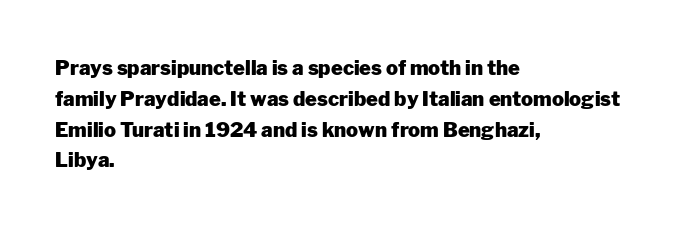
{"italic": "no", "bold": "yes", "underline": "no", "align": "left", "line_spacing": "normal", "line_spacing_ratio": 1.54, "letter_spacing": "normal", "letter_spacing_em": 0.0, "glyph_px": 20}
